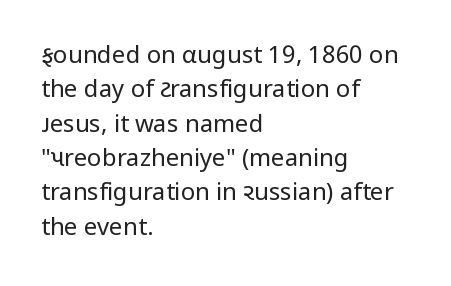
Q: Is the text bold? A: No.
Q: Is the text italic (slanted)? A: No, it is upright.
Q: Is the text underlined? A: No.
Q: How is the paragraph aligned? A: Left-aligned.
Q: Is the spacing between letters normal or unusually wide? A: Normal.
Q: Is the spacing between lines tight, normal or loose? A: Normal.
